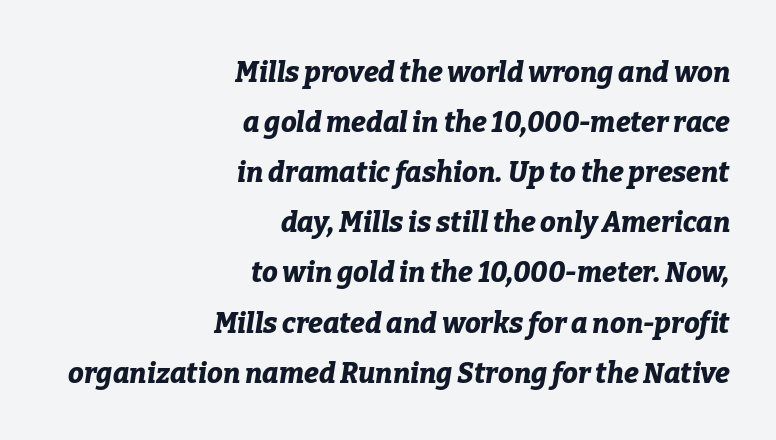
Q: Is the text bold? A: Yes.
Q: Is the text italic (slanted)? A: Yes, it leans right by about 9 degrees.
Q: Is the text underlined? A: No.
Q: How is the paragraph aligned? A: Right-aligned.
Q: Is the spacing between letters normal or unusually wide? A: Normal.
Q: Width (condensed, normal, or wide)? A: Normal.
Q: Stroke contrast? A: Low.
Q: x-height? A: Medium.
Q: Monospaced? A: No.
